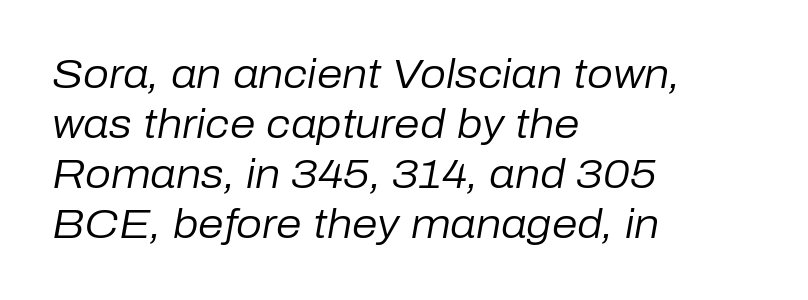
{"italic": "yes", "lean": "right", "slant_degrees": 10, "bold": "no", "weight": "regular", "width": "normal", "stroke_contrast": "low", "x_height": "medium", "monospaced": "no", "underline": "no", "align": "left", "line_spacing_ratio": 1.22, "letter_spacing": "normal", "letter_spacing_em": 0.0, "glyph_px": 41}
